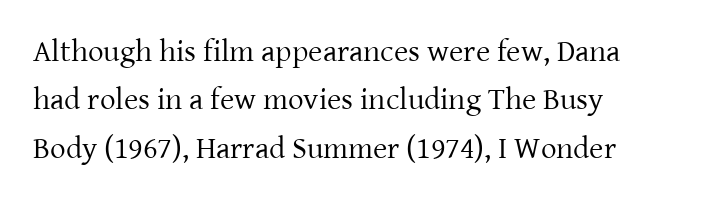
Q: Is the text bold? A: No.
Q: Is the text italic (slanted)? A: No, it is upright.
Q: Is the typeface a serif or a sans-serif typeface? A: Serif.
Q: Is the text underlined? A: No.
Q: How is the paragraph aligned? A: Left-aligned.
Q: Is the spacing between letters normal or unusually wide? A: Normal.
Q: Is the spacing between lines tight, normal or loose? A: Normal.
Q: Width (condensed, normal, or wide)? A: Normal.
Q: Stroke contrast? A: Low.
Q: x-height? A: Medium.
Q: Monospaced? A: No.
